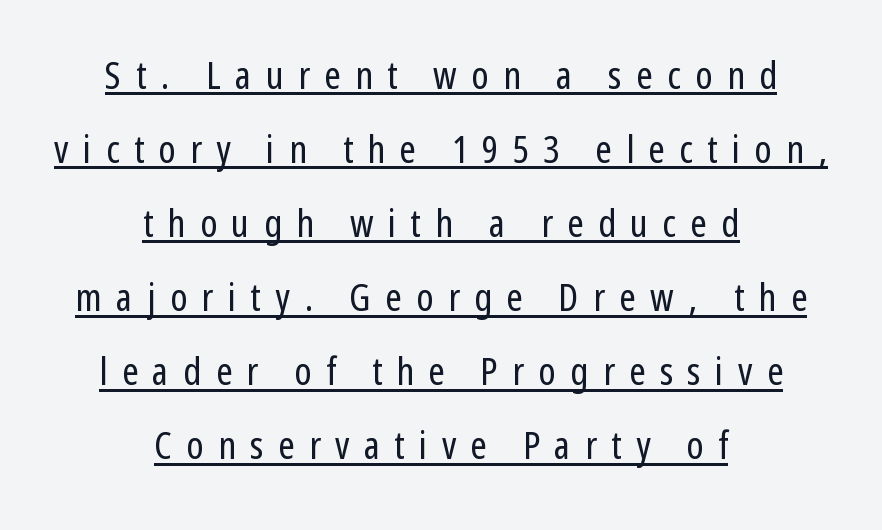
{"serif": "no", "italic": "no", "bold": "no", "weight": "regular", "width": "condensed", "stroke_contrast": "low", "x_height": "medium", "monospaced": "no", "underline": "yes", "align": "center", "line_spacing": "loose", "line_spacing_ratio": 1.9, "letter_spacing": "wide", "letter_spacing_em": 0.37, "glyph_px": 39}
